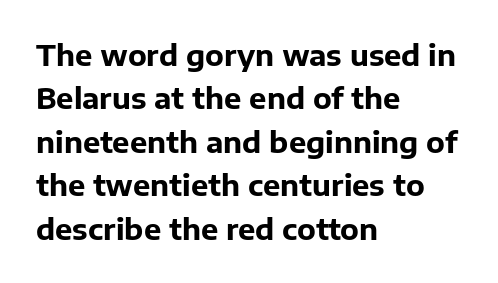
Q: Is the text bold? A: Yes.
Q: Is the text italic (slanted)? A: No, it is upright.
Q: Is the typeface a serif or a sans-serif typeface? A: Sans-serif.
Q: Is the text underlined? A: No.
Q: How is the paragraph aligned? A: Left-aligned.
Q: Is the spacing between letters normal or unusually wide? A: Normal.
Q: Is the spacing between lines tight, normal or loose? A: Normal.
Q: Width (condensed, normal, or wide)? A: Normal.
Q: Stroke contrast? A: Low.
Q: x-height? A: Medium.
Q: Monospaced? A: No.
